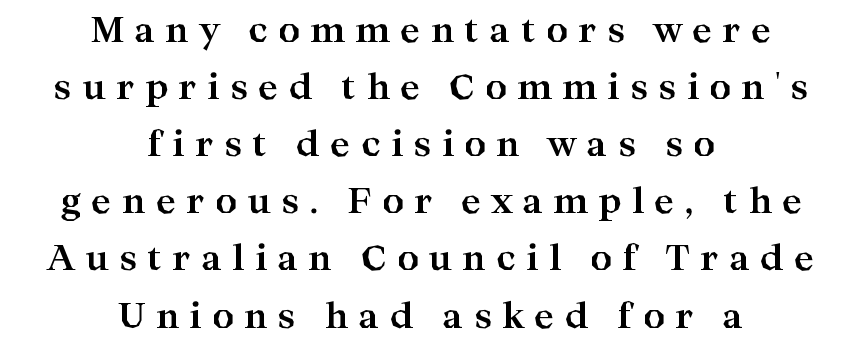
Q: Is the text bold? A: Yes.
Q: Is the text italic (slanted)? A: No, it is upright.
Q: Is the typeface a serif or a sans-serif typeface? A: Serif.
Q: Is the text underlined? A: No.
Q: How is the paragraph aligned? A: Centered.
Q: Is the spacing between letters normal or unusually wide? A: Unusually wide.
Q: Is the spacing between lines tight, normal or loose? A: Normal.
Q: Width (condensed, normal, or wide)? A: Wide.
Q: Stroke contrast? A: High.
Q: x-height? A: Medium.
Q: Monospaced? A: No.
